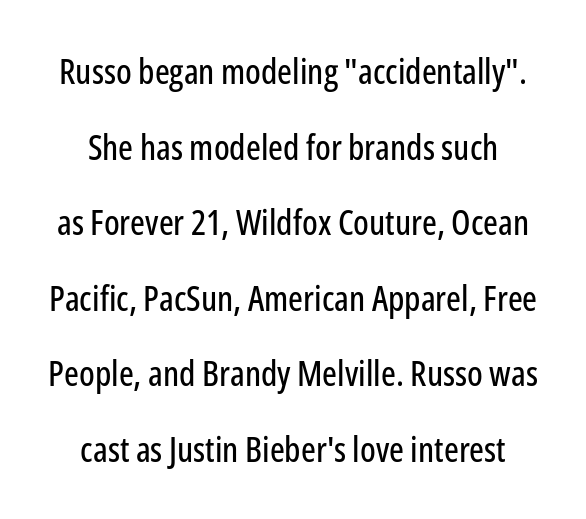
{"serif": "no", "italic": "no", "width": "condensed", "stroke_contrast": "low", "x_height": "medium", "monospaced": "no", "underline": "no", "line_spacing": "loose", "line_spacing_ratio": 2.16, "letter_spacing": "normal", "letter_spacing_em": 0.0, "glyph_px": 35}
